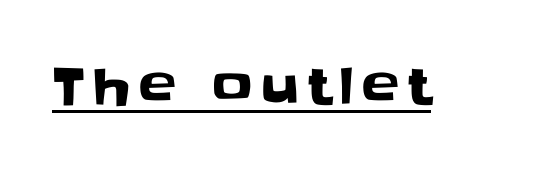
Think of a printed novel: that variable character pitch is what you see here. Is there an underline? Yes — a line sits under the letters. The letters stand upright; this is a roman face. Letterform terminals end flat and unadorned throughout the passage.
